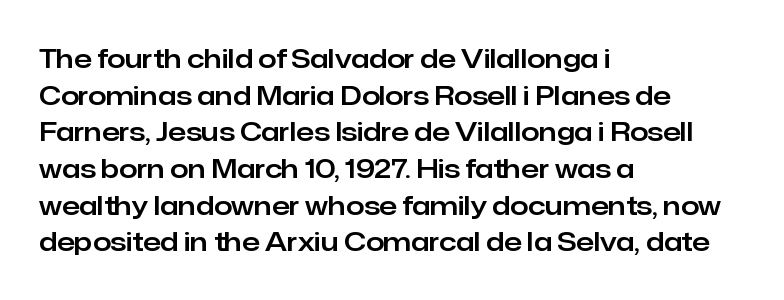
Here the glyphs are tracked normally, forming tight word shapes. Upright lettering throughout. Underline: absent. The lines are quadded left.
